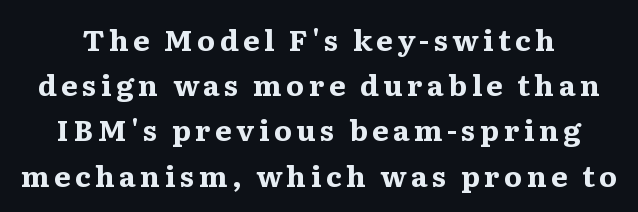
The image shows 29 px bold, wide serif type, upright; set normal line spacing (1.56x), not underlined; medium stroke contrast and a medium x-height.
